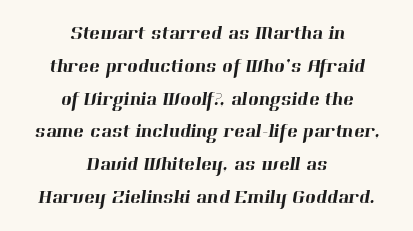
{"underline": "no", "align": "center", "line_spacing": "normal", "line_spacing_ratio": 1.64, "letter_spacing": "normal", "letter_spacing_em": 0.0, "glyph_px": 20}
